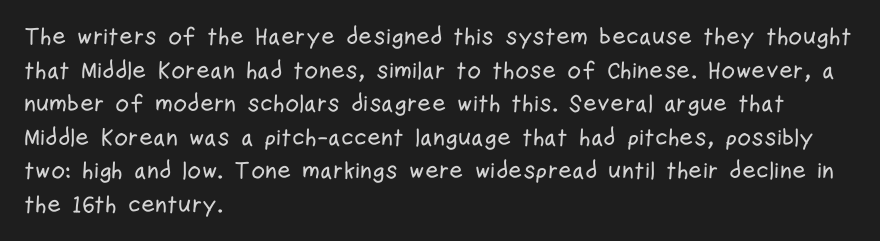
Leading matches the norm, producing a regular column. Every stem runs plumb, perpendicular to the baseline. Underline: absent. In CSS terms this would be text-align: left. Here the glyphs are tracked normally, forming tight word shapes.
